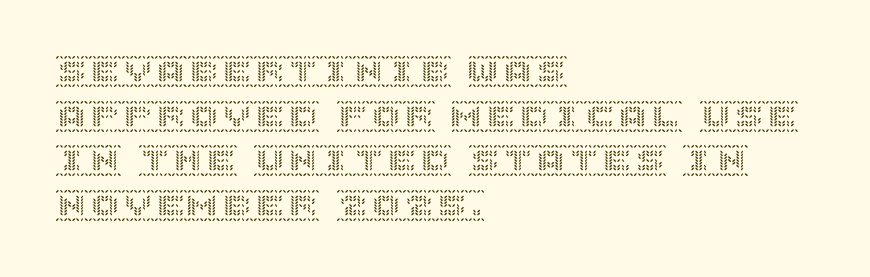
The image shows 33 px text type, upright; set left-aligned, normal line spacing (1.35x), normal letter spacing, not underlined; a large x-height.
